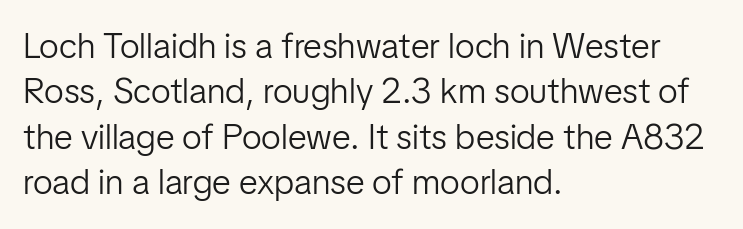
{"serif": "no", "italic": "no", "bold": "no", "weight": "light", "width": "normal", "stroke_contrast": "low", "x_height": "medium", "monospaced": "no", "underline": "no", "align": "left", "line_spacing": "normal", "line_spacing_ratio": 1.3, "letter_spacing": "normal", "letter_spacing_em": 0.0, "glyph_px": 35}
